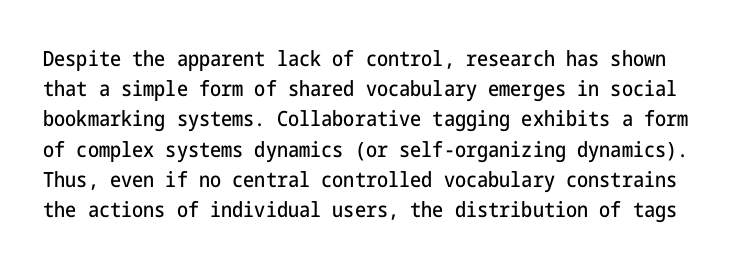
Q: Is the text italic (slanted)? A: No, it is upright.
Q: Is the text underlined? A: No.
Q: Is the spacing between letters normal or unusually wide? A: Normal.
Q: Is the spacing between lines tight, normal or loose? A: Normal.
